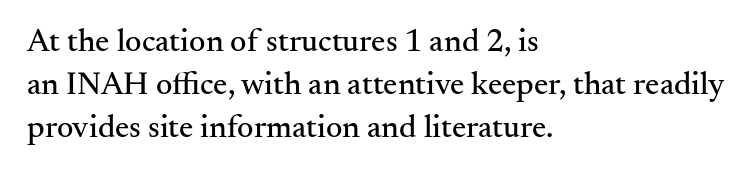
Underlining? Definitely not there. Notice how the stems are strictly vertical — no italics here. One-word summary of the alignment: left. Does the type have serifs? Yes, each stem ends in a small foot. Proportional: the letters do not fall into vertical columns. Line spacing here is normal.
